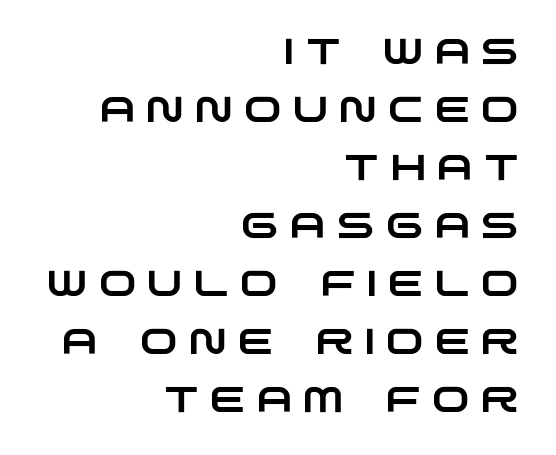
Q: Is the typeface a serif or a sans-serif typeface? A: Sans-serif.
Q: Is the text underlined? A: No.
Q: How is the paragraph aligned? A: Right-aligned.
Q: Is the spacing between letters normal or unusually wide? A: Unusually wide.
Q: Is the spacing between lines tight, normal or loose? A: Normal.
Q: Width (condensed, normal, or wide)? A: Wide.
Q: Stroke contrast? A: Low.
Q: x-height? A: Large.
Q: Monospaced? A: No.
